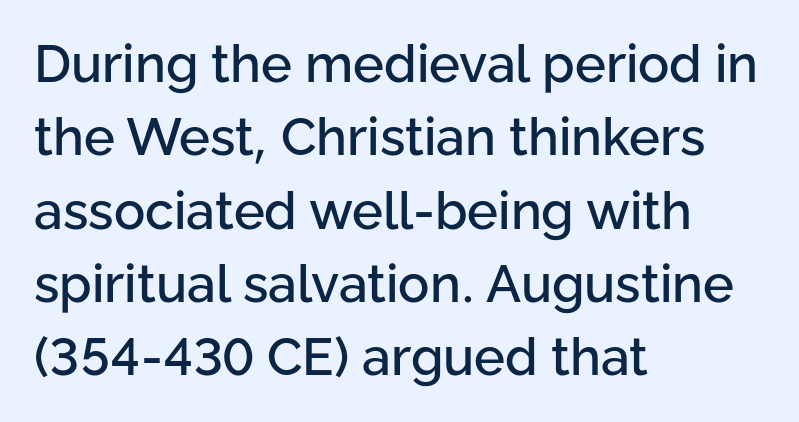
Q: Is the text italic (slanted)? A: No, it is upright.
Q: Is the typeface a serif or a sans-serif typeface? A: Sans-serif.
Q: Is the text underlined? A: No.
Q: How is the paragraph aligned? A: Left-aligned.
Q: Is the spacing between letters normal or unusually wide? A: Normal.
Q: Is the spacing between lines tight, normal or loose? A: Normal.
Q: Width (condensed, normal, or wide)? A: Normal.
Q: Stroke contrast? A: Low.
Q: x-height? A: Medium.
Q: Monospaced? A: No.
